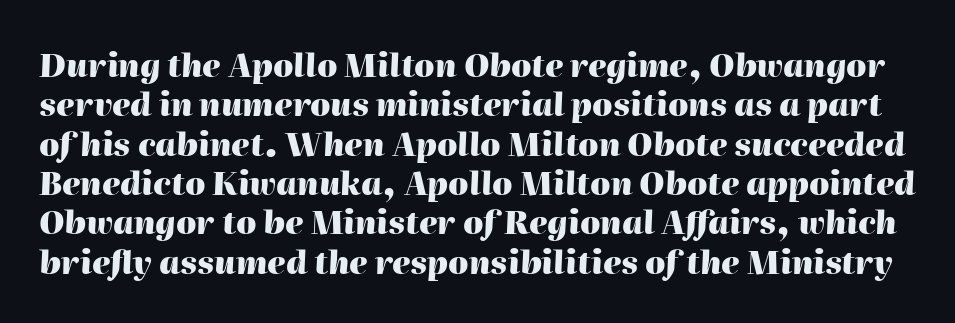
{"italic": "yes", "lean": "right", "slant_degrees": 2, "bold": "yes", "weight": "heavy", "width": "normal", "stroke_contrast": "high", "x_height": "medium", "monospaced": "no", "underline": "no", "line_spacing_ratio": 1.23, "letter_spacing": "normal", "letter_spacing_em": 0.0, "glyph_px": 32}
